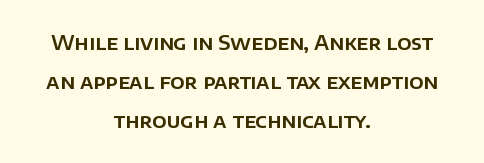
Q: Is the text italic (slanted)? A: No, it is upright.
Q: Is the text underlined? A: No.
Q: How is the paragraph aligned? A: Centered.
Q: Is the spacing between letters normal or unusually wide? A: Normal.
Q: Is the spacing between lines tight, normal or loose? A: Loose.
